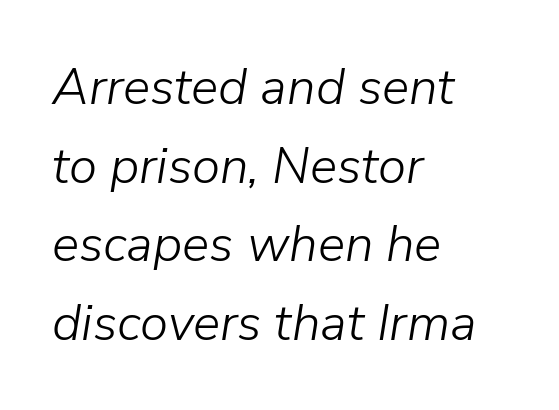
Q: Is the text bold? A: No.
Q: Is the text italic (slanted)? A: Yes, it leans right by about 9 degrees.
Q: Is the text underlined? A: No.
Q: How is the paragraph aligned? A: Left-aligned.
Q: Is the spacing between letters normal or unusually wide? A: Normal.
Q: Is the spacing between lines tight, normal or loose? A: Normal.
Q: Width (condensed, normal, or wide)? A: Normal.
Q: Stroke contrast? A: Low.
Q: x-height? A: Medium.
Q: Monospaced? A: No.
